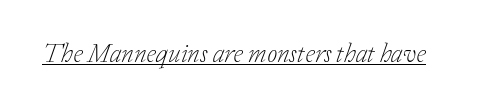
The image shows 26 px text type, italic (leaning right); set normal letter spacing, underlined.
